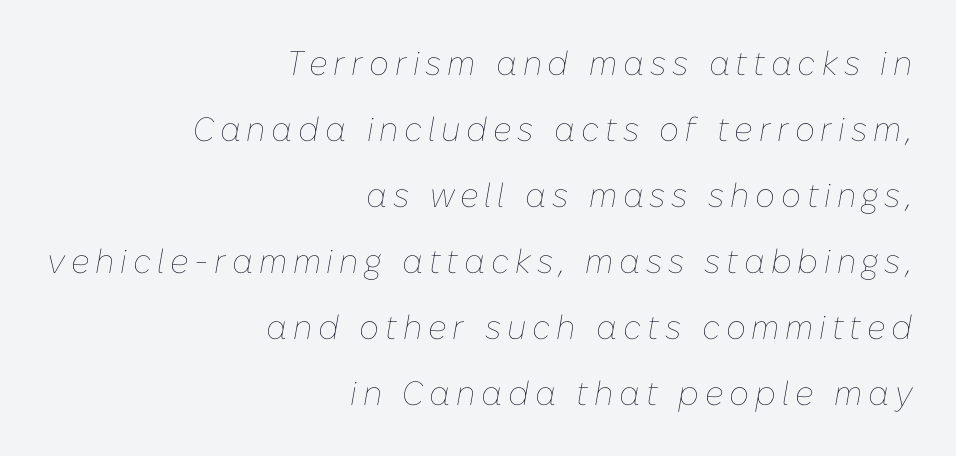
Q: Is the text bold? A: No.
Q: Is the text italic (slanted)? A: Yes, it leans right by about 10 degrees.
Q: Is the text underlined? A: No.
Q: How is the paragraph aligned? A: Right-aligned.
Q: Is the spacing between lines tight, normal or loose? A: Loose.
Q: Width (condensed, normal, or wide)? A: Normal.
Q: Stroke contrast? A: Low.
Q: x-height? A: Medium.
Q: Monospaced? A: No.
